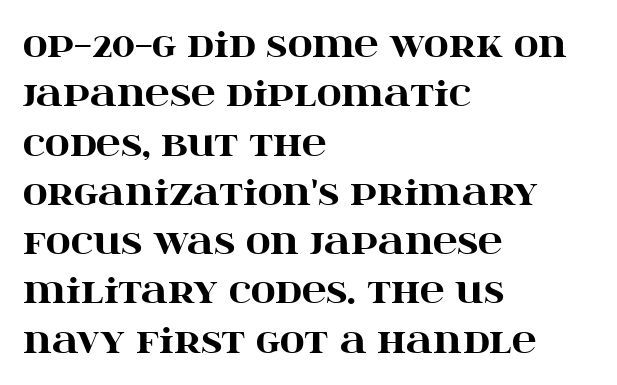
{"serif": "yes", "italic": "no", "bold": "yes", "weight": "heavy", "width": "wide", "stroke_contrast": "high", "x_height": "large", "monospaced": "no", "underline": "no", "align": "left", "line_spacing": "normal", "line_spacing_ratio": 1.45, "letter_spacing": "normal", "letter_spacing_em": 0.0, "glyph_px": 34}
